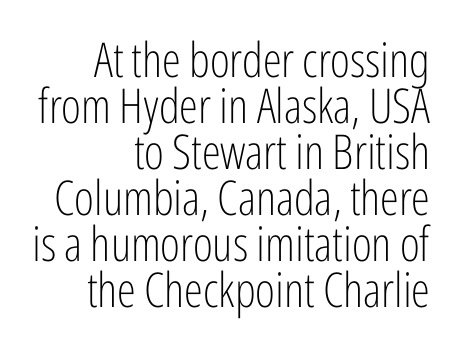
The image shows 48 px light, condensed sans-serif type, upright; set right-aligned, tight line spacing (0.96x), normal letter spacing, not underlined; low stroke contrast and a medium x-height.
